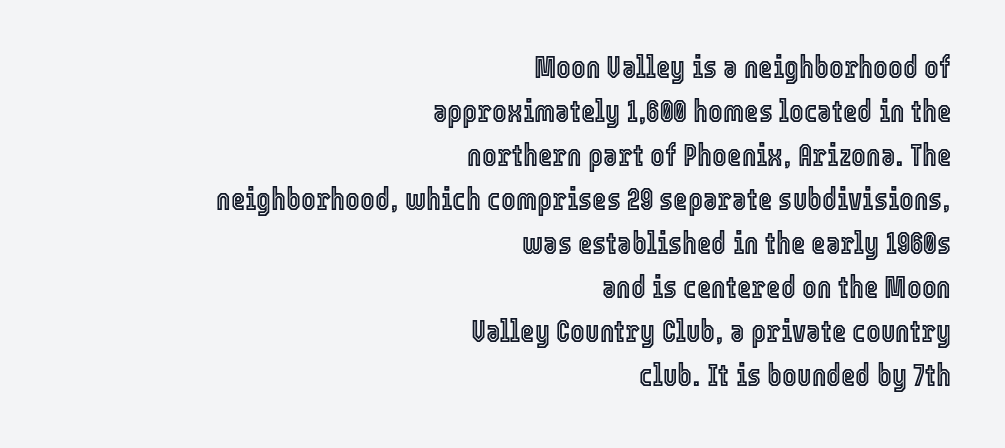
In terms of letterspacing, this is plain default setting. The passage shown is typed in a proportional face where columns would drift. The setting favours the right margin, as signatures and pull-quotes sometimes do. The designer left line spacing at the default. Posture: upright roman.
